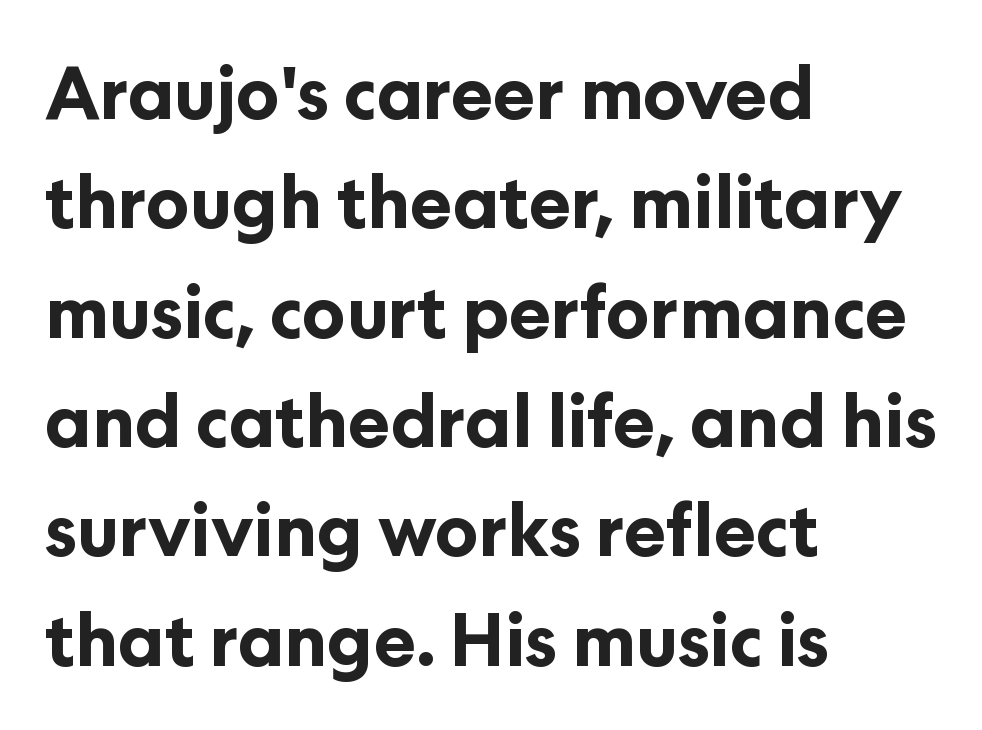
Glyph-to-glyph distance matches everyday printed text. Layout note: lines flush left. Typographically, this falls in the sans-serif category. The rows are spaced the way most documents space them. Each letter keeps its own natural width here, so spacing adapts to shape. Plenty of ink on the page — the face is bold.
